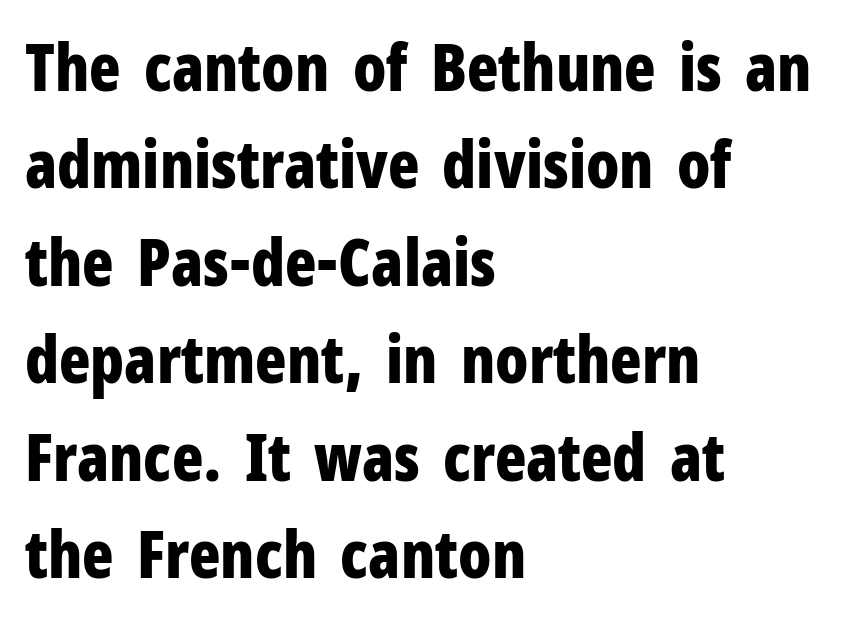
{"serif": "no", "italic": "no", "bold": "yes", "weight": "bold", "width": "condensed", "stroke_contrast": "low", "x_height": "medium", "monospaced": "no", "underline": "no", "align": "left", "line_spacing": "normal", "line_spacing_ratio": 1.5, "letter_spacing": "normal", "letter_spacing_em": 0.0, "glyph_px": 65}
